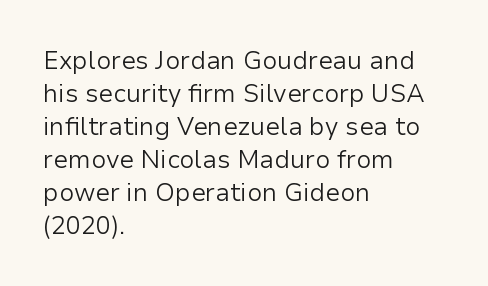
The image shows 25 px text type, upright; set left-aligned, normal line spacing (1.32x), normal letter spacing, not underlined.
